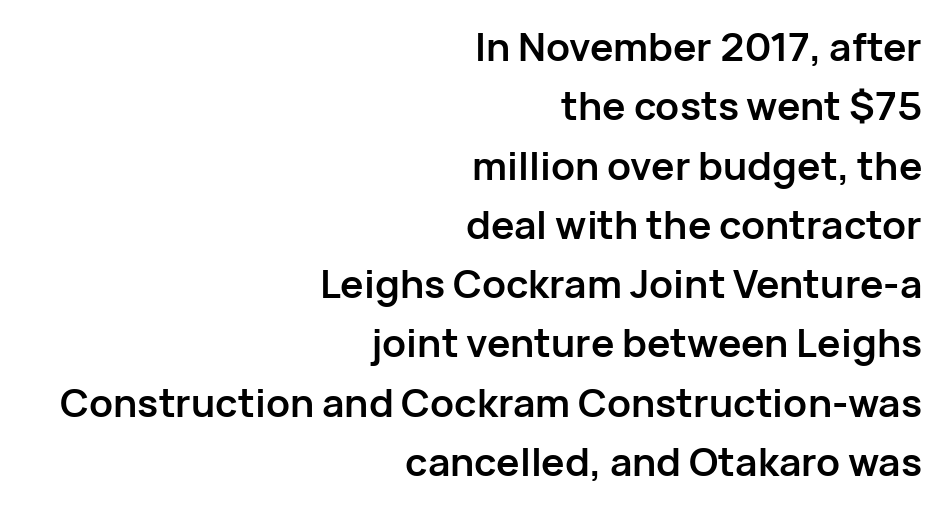
Q: Is the text bold? A: Yes.
Q: Is the text italic (slanted)? A: No, it is upright.
Q: Is the typeface a serif or a sans-serif typeface? A: Sans-serif.
Q: Is the text underlined? A: No.
Q: How is the paragraph aligned? A: Right-aligned.
Q: Is the spacing between letters normal or unusually wide? A: Normal.
Q: Is the spacing between lines tight, normal or loose? A: Normal.
Q: Width (condensed, normal, or wide)? A: Normal.
Q: Stroke contrast? A: Low.
Q: x-height? A: Medium.
Q: Monospaced? A: No.
